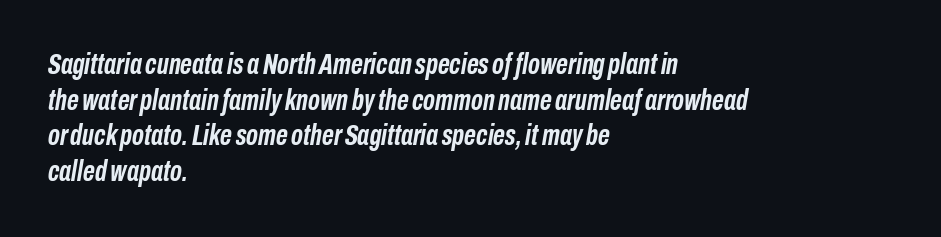
{"italic": "yes", "lean": "right", "slant_degrees": 10, "bold": "yes", "weight": "semibold", "width": "condensed", "stroke_contrast": "low", "x_height": "medium", "monospaced": "no", "underline": "no", "align": "left", "line_spacing_ratio": 1.23, "letter_spacing": "normal", "letter_spacing_em": 0.0, "glyph_px": 29}
